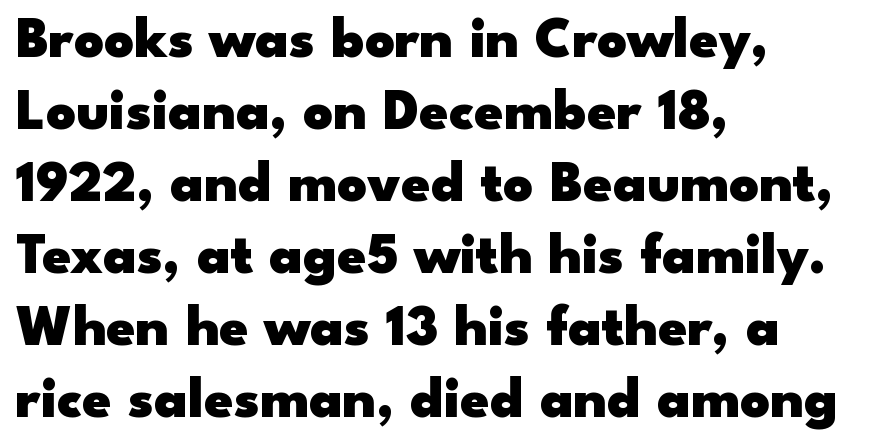
{"serif": "no", "italic": "no", "bold": "yes", "weight": "heavy", "width": "wide", "stroke_contrast": "low", "x_height": "small", "monospaced": "no", "underline": "no", "align": "left", "line_spacing_ratio": 1.24, "letter_spacing": "normal", "letter_spacing_em": 0.0, "glyph_px": 58}
